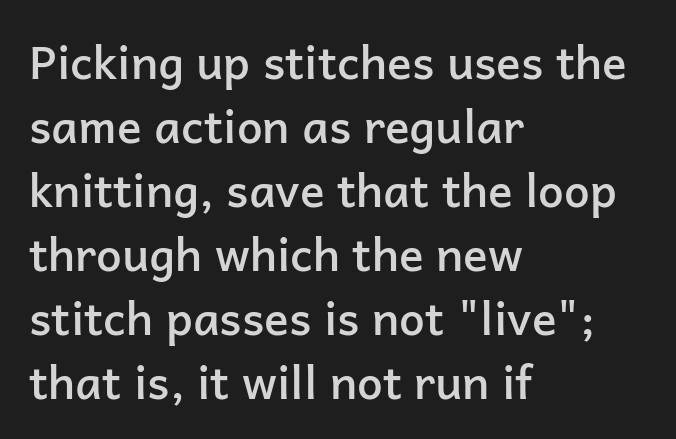
{"serif": "no", "italic": "no", "bold": "semi", "weight": "semibold", "width": "normal", "stroke_contrast": "low", "x_height": "medium", "monospaced": "no", "underline": "no", "align": "left", "line_spacing": "normal", "line_spacing_ratio": 1.39, "letter_spacing": "normal", "letter_spacing_em": 0.0, "glyph_px": 46}
